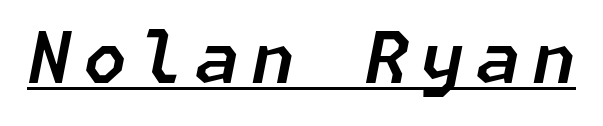
The image shows 71 px text type, italic (leaning right); set underlined; low stroke contrast and a medium x-height.
